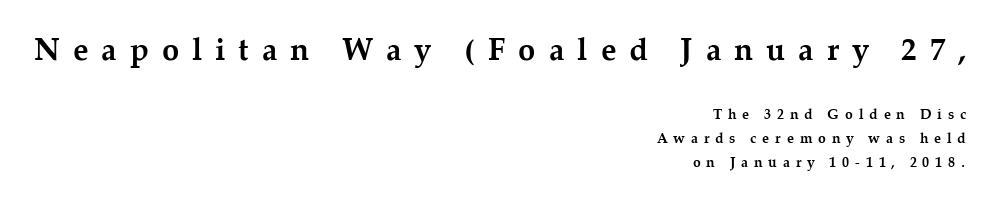
Is the lower block the larger one? No — the upper block carries the bigger type. A typesetter would call this leading conventional body-copy spacing. The foot of each line stays bare and open. The lettering holds an erect, upright posture throughout.
